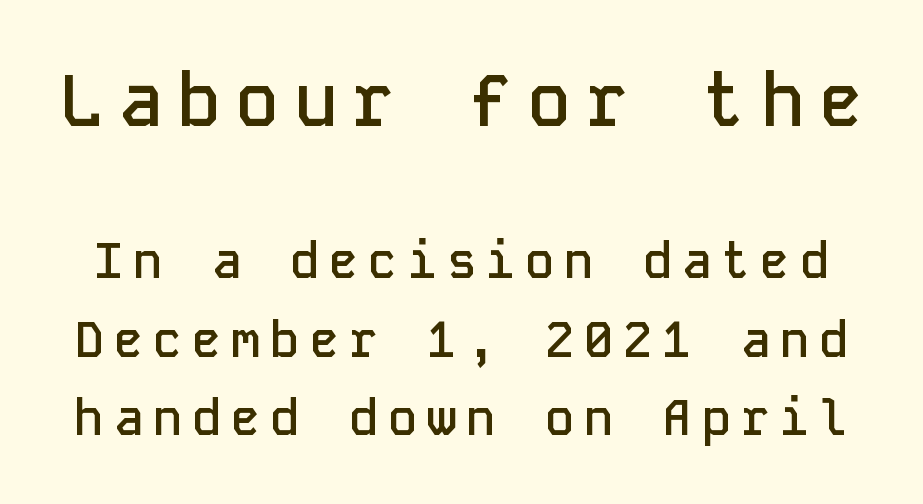
The image shows 73 px semibold sans-serif type, upright, monospaced; set normal line spacing (1.6x), unusually wide letter spacing (+0.2 em), not underlined; the first (top) block is 1.49x larger; low stroke contrast and a medium x-height.
